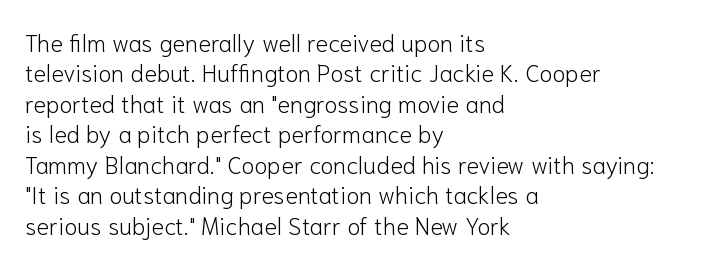
The type sits square on the baseline with zero lean. Only glyphs here, with clear space below each row. This sample is left-justified, so line endings fall wherever the words run out. Nothing unusual about the tracking: characters are spaced as the font intends. No extra ink here — the face is not bold.
